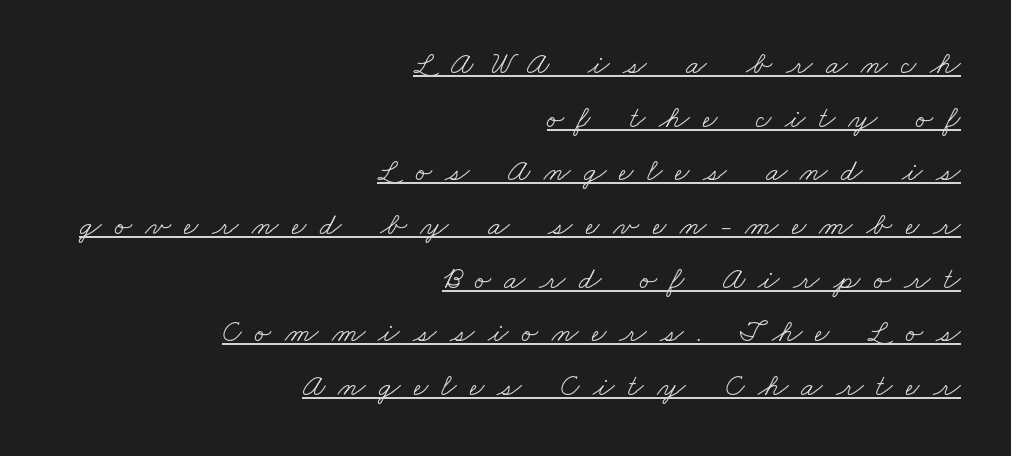
Q: Is the text bold? A: No.
Q: Is the typeface a serif or a sans-serif typeface? A: Serif.
Q: Is the text underlined? A: Yes.
Q: How is the paragraph aligned? A: Right-aligned.
Q: Is the spacing between letters normal or unusually wide? A: Unusually wide.
Q: Width (condensed, normal, or wide)? A: Wide.
Q: Stroke contrast? A: Low.
Q: x-height? A: Small.
Q: Monospaced? A: No.
